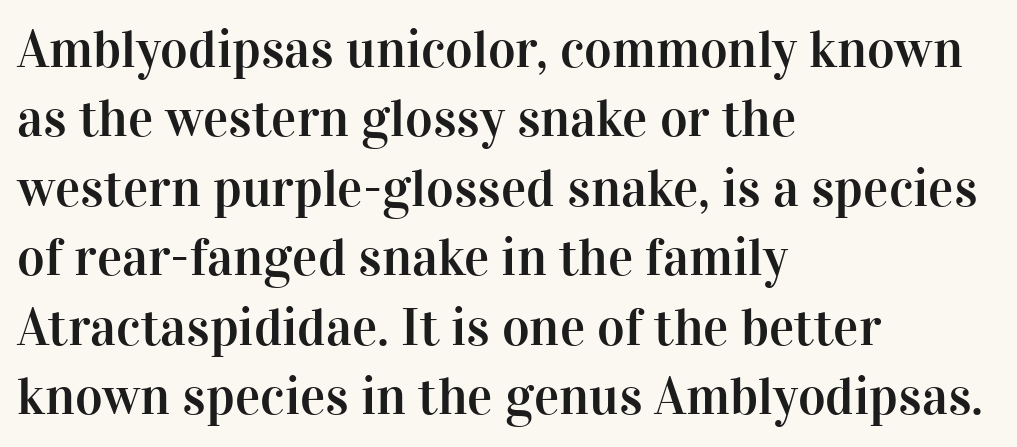
{"serif": "yes", "italic": "no", "width": "normal", "stroke_contrast": "high", "x_height": "medium", "monospaced": "no", "underline": "no", "align": "left", "line_spacing": "normal", "line_spacing_ratio": 1.31, "letter_spacing": "normal", "letter_spacing_em": 0.0, "glyph_px": 53}
